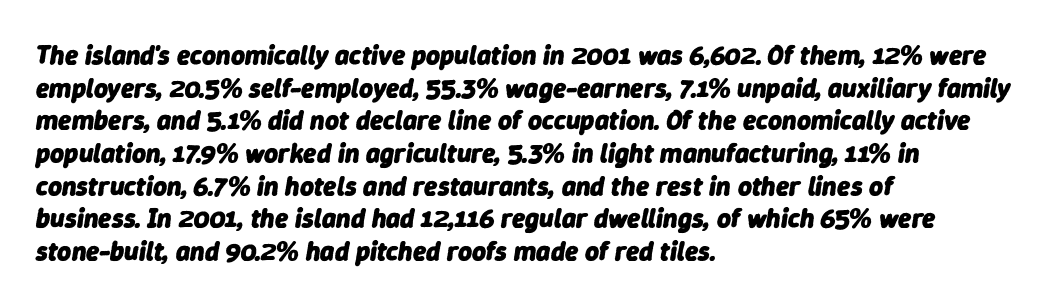
The image shows 27 px bold type, italic (leaning right); set left-aligned, line spacing 1.21x, normal letter spacing, not underlined.
